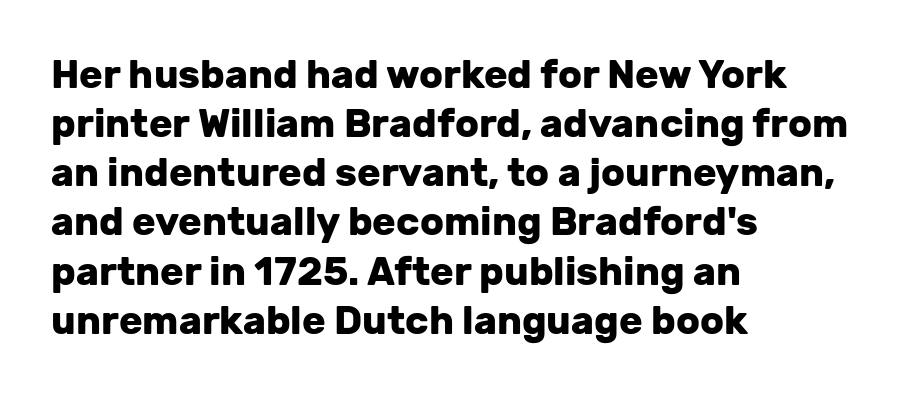
Q: Is the text bold? A: Yes.
Q: Is the text italic (slanted)? A: No, it is upright.
Q: Is the typeface a serif or a sans-serif typeface? A: Sans-serif.
Q: Is the text underlined? A: No.
Q: How is the paragraph aligned? A: Left-aligned.
Q: Is the spacing between letters normal or unusually wide? A: Normal.
Q: Is the spacing between lines tight, normal or loose? A: Normal.
Q: Width (condensed, normal, or wide)? A: Normal.
Q: Stroke contrast? A: Low.
Q: x-height? A: Medium.
Q: Monospaced? A: No.
